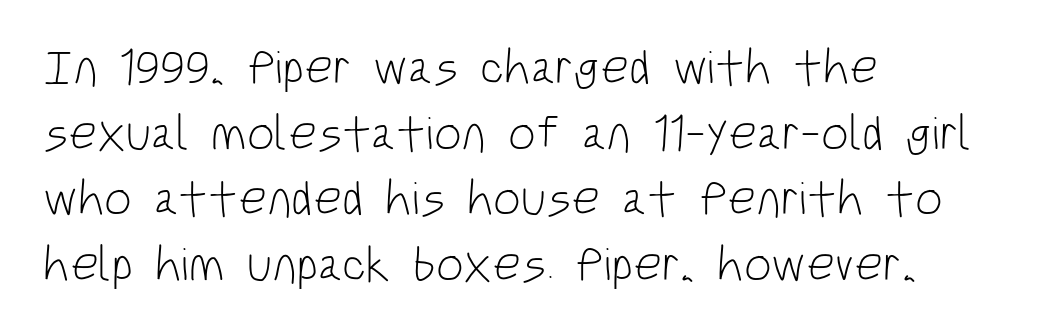
Does the type have serifs? No, each stem ends abruptly. The letters advance in unequal steps, a hallmark of proportional type. Vertical stems look standard width or narrower in stroke. Compared with a centered layout, this one pins lines to the left instead. How are the letters spaced? Ordinarily, with no added tracking. What's the leading like? Ordinary, nothing unusual.
